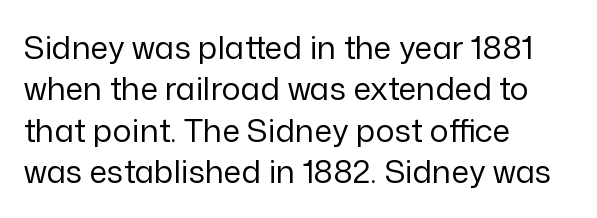
If you drew a ruler down the left edge, every line would touch it. Summary of weight: not heavy and not bold. The space beneath each line is pristine and unruled. Think of a printed novel: that variable character pitch is what you see here. Interline gaps are of average width in this sample.
